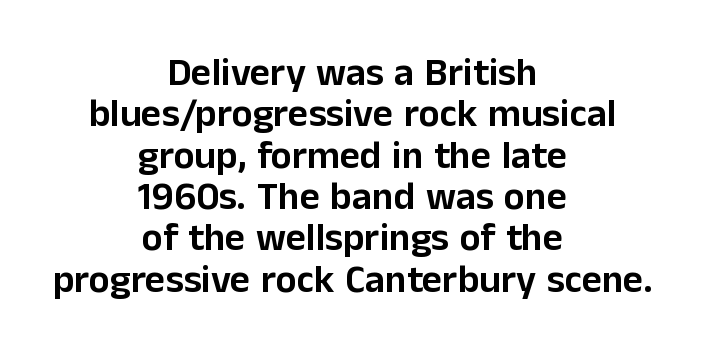
{"serif": "no", "italic": "no", "width": "normal", "stroke_contrast": "low", "x_height": "medium", "monospaced": "no", "underline": "no", "align": "center", "line_spacing": "tight", "line_spacing_ratio": 1.06, "letter_spacing": "normal", "letter_spacing_em": 0.0, "glyph_px": 39}
